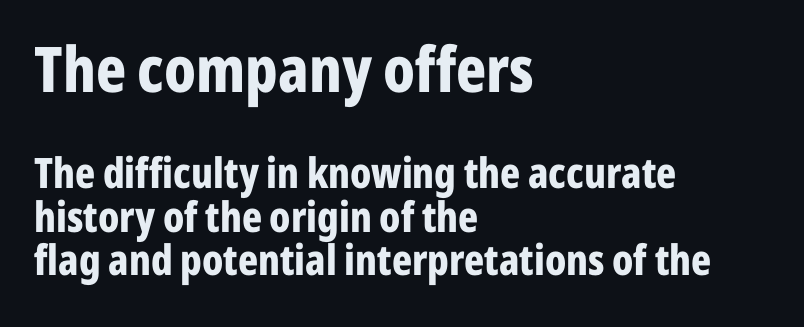
{"serif": "no", "italic": "no", "bold": "yes", "weight": "bold", "width": "condensed", "stroke_contrast": "low", "x_height": "medium", "monospaced": "no", "underline": "no", "align": "left", "line_spacing": "tight", "line_spacing_ratio": 1.03, "letter_spacing": "normal", "letter_spacing_em": 0.0, "larger_block": "first", "size_ratio": 1.5, "glyph_px": 63}
